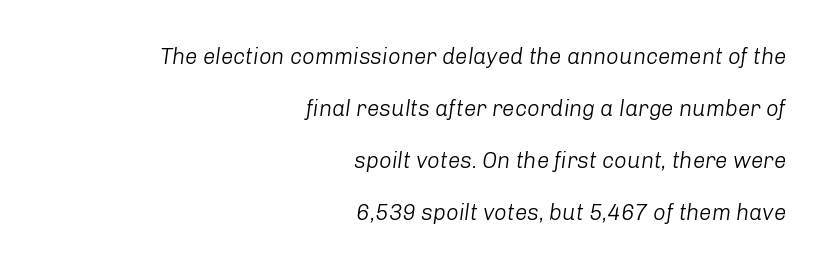
{"italic": "yes", "lean": "right", "slant_degrees": 8, "bold": "no", "underline": "no", "align": "right", "line_spacing": "loose", "line_spacing_ratio": 2.37, "letter_spacing": "normal", "letter_spacing_em": 0.0, "glyph_px": 22}
